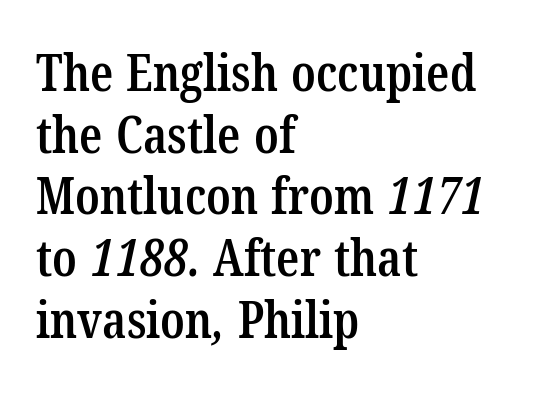
{"serif": "yes", "bold": "semi", "weight": "semibold", "width": "condensed", "stroke_contrast": "low", "x_height": "medium", "monospaced": "no", "underline": "no", "align": "left", "line_spacing_ratio": 1.21, "letter_spacing": "normal", "letter_spacing_em": 0.0, "glyph_px": 51}
